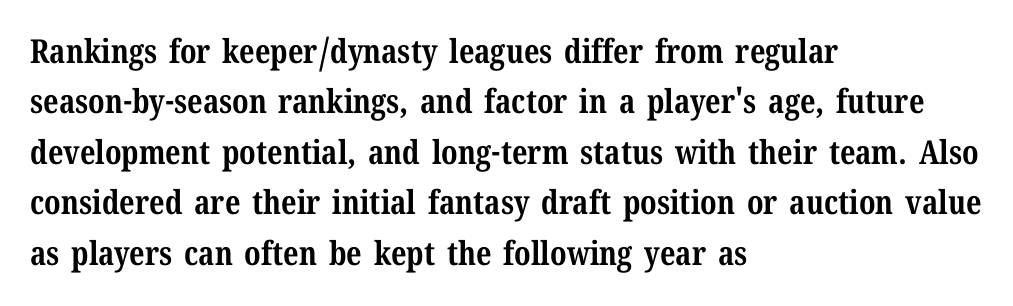
Q: Is the text bold? A: Yes.
Q: Is the text italic (slanted)? A: No, it is upright.
Q: Is the typeface a serif or a sans-serif typeface? A: Serif.
Q: Is the text underlined? A: No.
Q: How is the paragraph aligned? A: Left-aligned.
Q: Is the spacing between letters normal or unusually wide? A: Normal.
Q: Is the spacing between lines tight, normal or loose? A: Normal.
Q: Width (condensed, normal, or wide)? A: Normal.
Q: Stroke contrast? A: Medium.
Q: x-height? A: Medium.
Q: Monospaced? A: No.
